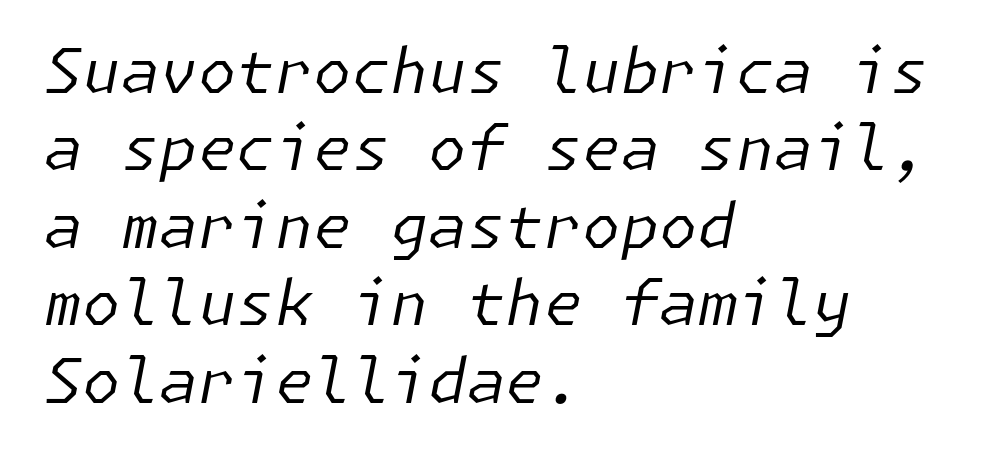
The image shows 62 px regular-weight type, italic (leaning right); set left-aligned, normal line spacing (1.25x), normal letter spacing, not underlined; low stroke contrast and a medium x-height.
